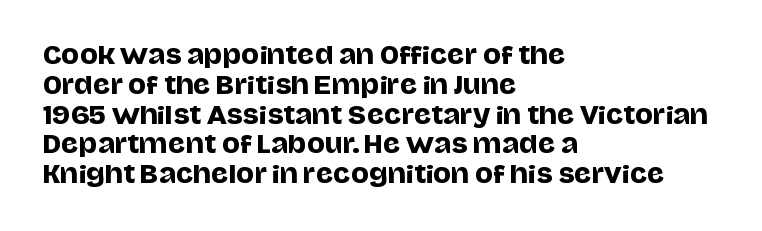
The image shows 24 px text type, upright; set left-aligned, line spacing 1.24x, normal letter spacing, not underlined.
